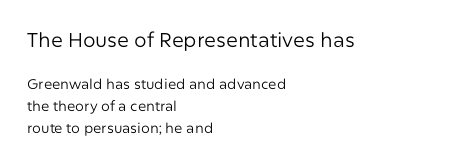
A bare baseline throughout the passage. The letters look calm and open, with moderate or lighter stems. Of the two passages, the one on top uses the larger point size. This sample is left-justified, so line endings fall wherever the words run out.
